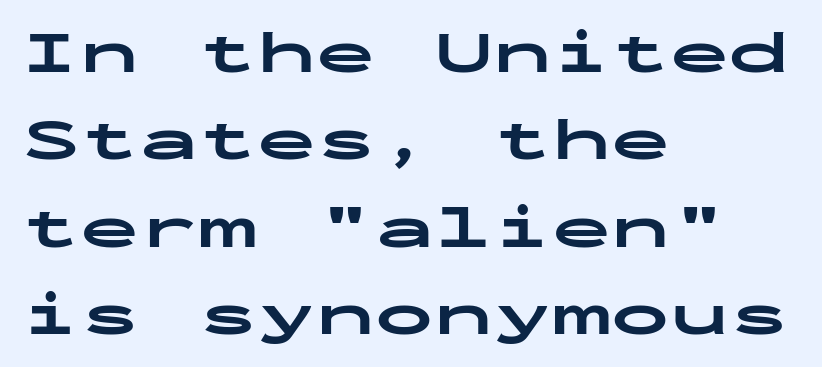
Q: Is the text bold? A: Yes.
Q: Is the text italic (slanted)? A: No, it is upright.
Q: Is the typeface a serif or a sans-serif typeface? A: Sans-serif.
Q: Is the text underlined? A: No.
Q: How is the paragraph aligned? A: Left-aligned.
Q: Is the spacing between letters normal or unusually wide? A: Normal.
Q: Is the spacing between lines tight, normal or loose? A: Normal.
Q: Width (condensed, normal, or wide)? A: Wide.
Q: Stroke contrast? A: Low.
Q: x-height? A: Medium.
Q: Monospaced? A: Yes.
